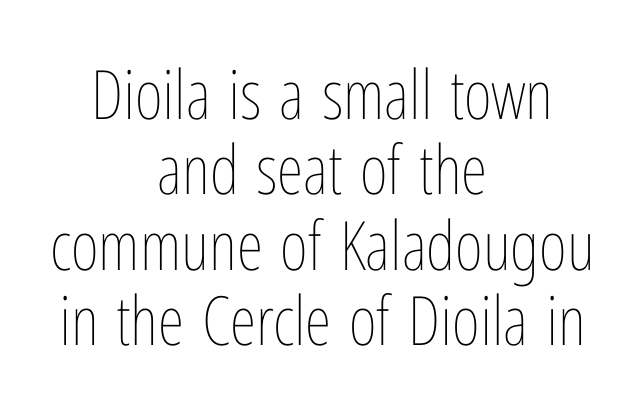
Q: Is the text bold? A: No.
Q: Is the text italic (slanted)? A: No, it is upright.
Q: Is the text underlined? A: No.
Q: How is the paragraph aligned? A: Centered.
Q: Is the spacing between letters normal or unusually wide? A: Normal.
Q: Is the spacing between lines tight, normal or loose? A: Tight.
Q: Width (condensed, normal, or wide)? A: Condensed.
Q: Stroke contrast? A: Low.
Q: x-height? A: Medium.
Q: Monospaced? A: No.
